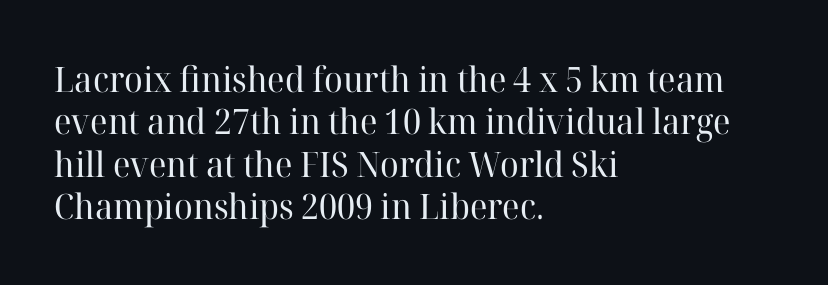
The image shows 35 px regular-weight serif type, upright; set left-aligned, line spacing 1.21x, normal letter spacing, not underlined; high stroke contrast and a medium x-height.
